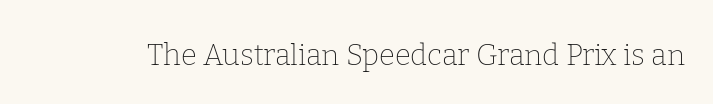
The image shows 29 px thin serif type, upright; set normal letter spacing, not underlined; low stroke contrast and a medium x-height.
